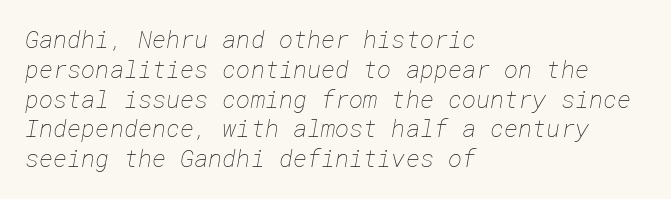
The image shows 24 px text type; set left-aligned, line spacing 1.24x, normal letter spacing, not underlined.
